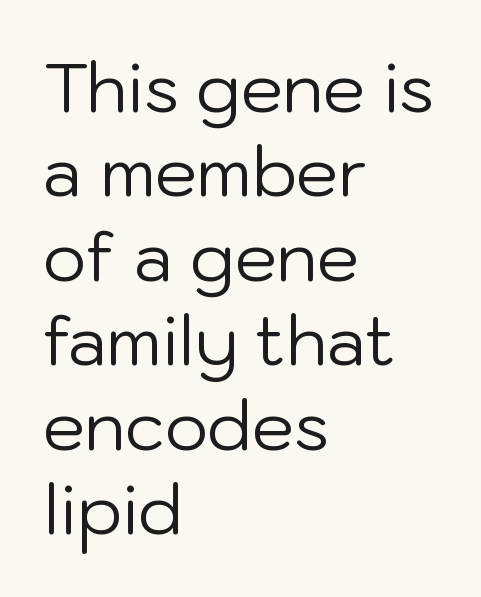
{"serif": "no", "italic": "no", "bold": "no", "weight": "regular", "width": "normal", "stroke_contrast": "low", "x_height": "medium", "monospaced": "no", "underline": "no", "align": "left", "line_spacing": "normal", "line_spacing_ratio": 1.26, "letter_spacing": "normal", "letter_spacing_em": 0.0, "glyph_px": 67}
